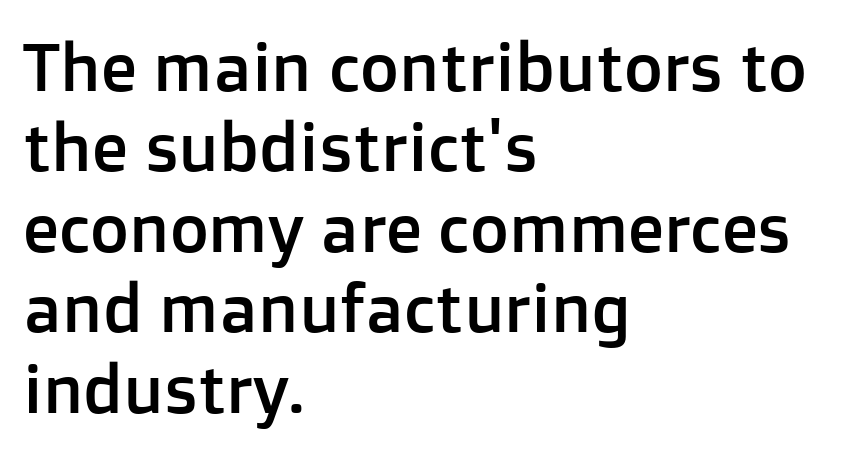
The image shows 67 px sans-serif type, upright; set left-aligned, line spacing 1.2x, normal letter spacing, not underlined; low stroke contrast and a medium x-height.
